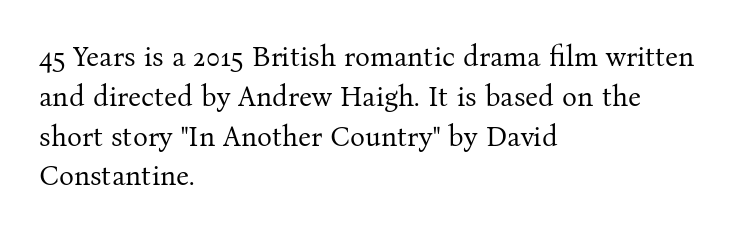
The image shows 28 px regular-weight serif type, upright; set left-aligned, normal line spacing (1.42x), normal letter spacing, not underlined; medium stroke contrast and a medium x-height.
